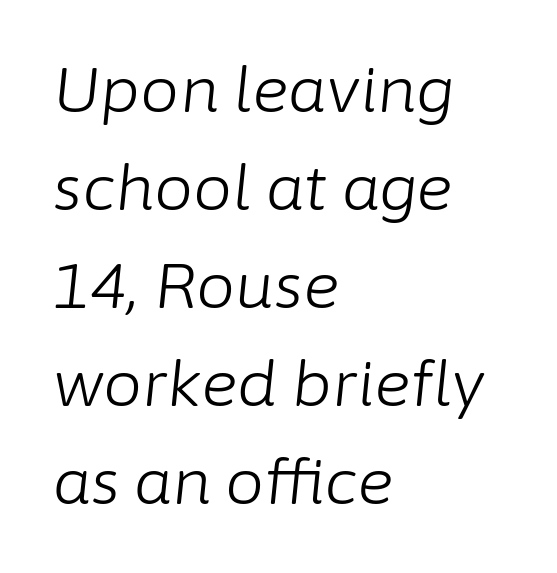
Q: Is the text bold? A: No.
Q: Is the text italic (slanted)? A: Yes, it leans right by about 6 degrees.
Q: Is the text underlined? A: No.
Q: How is the paragraph aligned? A: Left-aligned.
Q: Is the spacing between letters normal or unusually wide? A: Normal.
Q: Is the spacing between lines tight, normal or loose? A: Normal.
Q: Width (condensed, normal, or wide)? A: Normal.
Q: Stroke contrast? A: Low.
Q: x-height? A: Medium.
Q: Monospaced? A: No.
